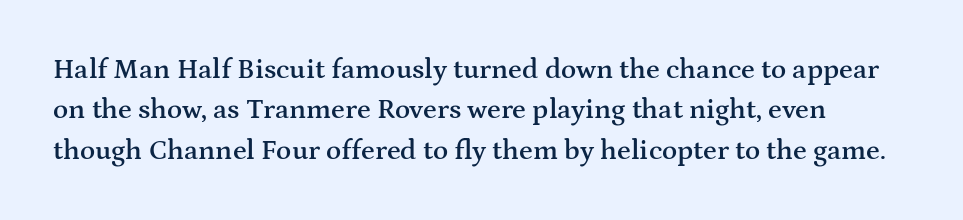
The image shows 28 px semibold, wide serif type, upright; set normal line spacing (1.44x), normal letter spacing, not underlined; medium stroke contrast and a medium x-height.
